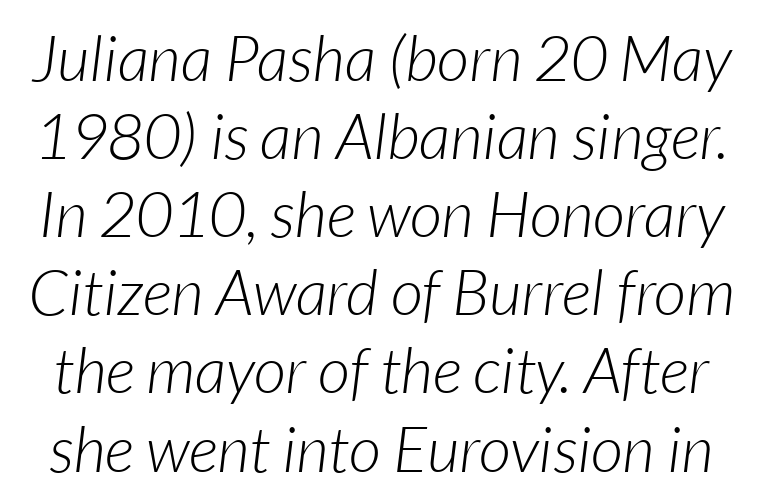
Q: Is the text bold? A: No.
Q: Is the text italic (slanted)? A: Yes, it leans right by about 7 degrees.
Q: Is the text underlined? A: No.
Q: Is the spacing between letters normal or unusually wide? A: Normal.
Q: Width (condensed, normal, or wide)? A: Normal.
Q: Stroke contrast? A: Low.
Q: x-height? A: Medium.
Q: Monospaced? A: No.
